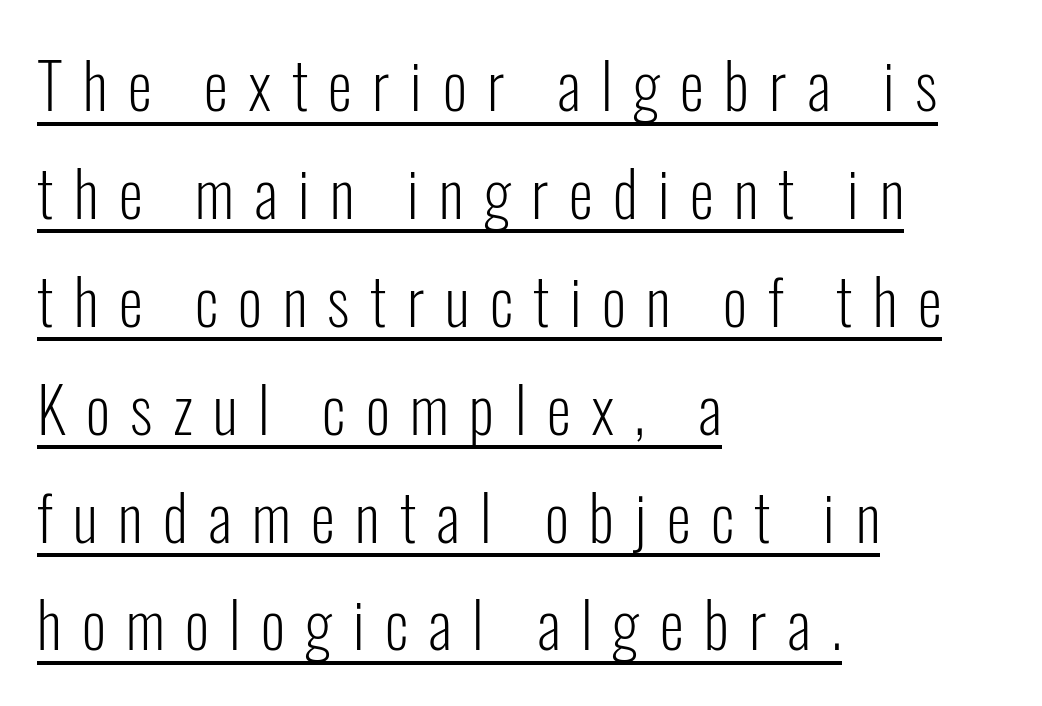
{"serif": "no", "italic": "no", "bold": "no", "weight": "light", "width": "condensed", "stroke_contrast": "low", "x_height": "medium", "monospaced": "no", "underline": "yes", "align": "left", "line_spacing_ratio": 1.74, "letter_spacing": "wide", "letter_spacing_em": 0.33, "glyph_px": 62}
